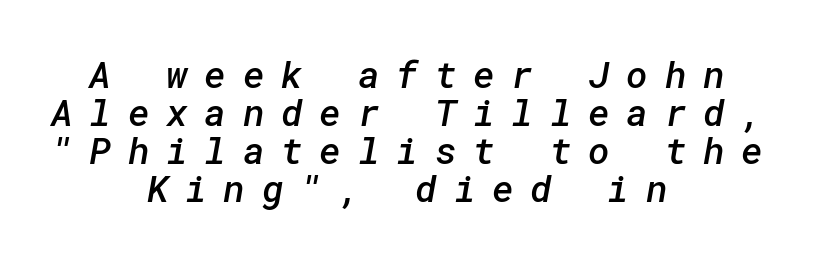
The image shows 37 px semibold sans-serif type; set centered, tight line spacing (1.03x), unusually wide letter spacing (+0.45 em), not underlined; low stroke contrast and a medium x-height.
